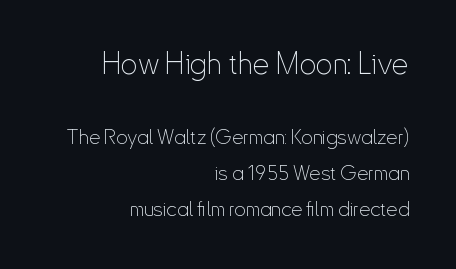
Designer's note — italics off, roman on. Weight: regular or lighter. Bigger letters appear in the top chunk; the bottom chunk is reduced. Bare-footed words on every line.
